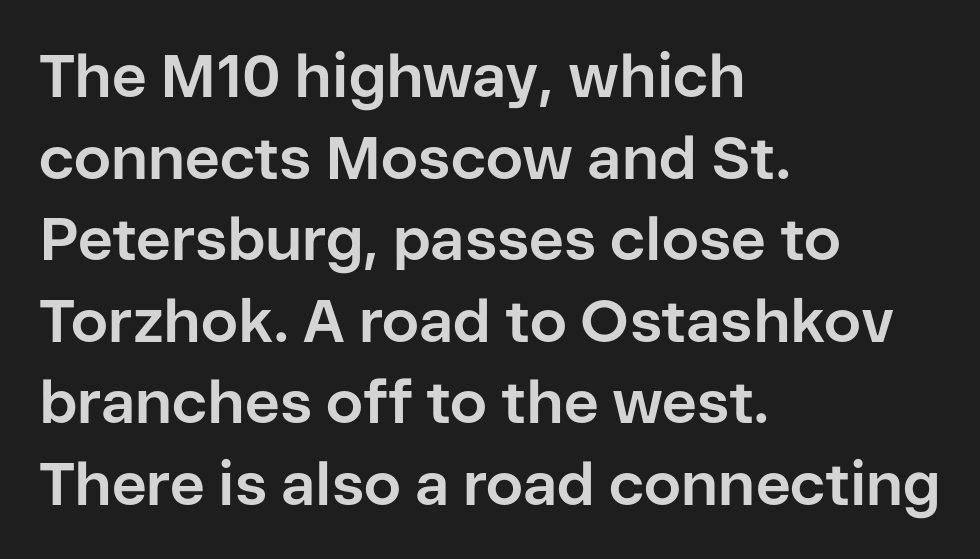
{"serif": "no", "italic": "no", "bold": "yes", "weight": "bold", "width": "normal", "stroke_contrast": "low", "x_height": "medium", "monospaced": "no", "underline": "no", "align": "left", "line_spacing": "normal", "line_spacing_ratio": 1.36, "letter_spacing": "normal", "letter_spacing_em": 0.0, "glyph_px": 60}
